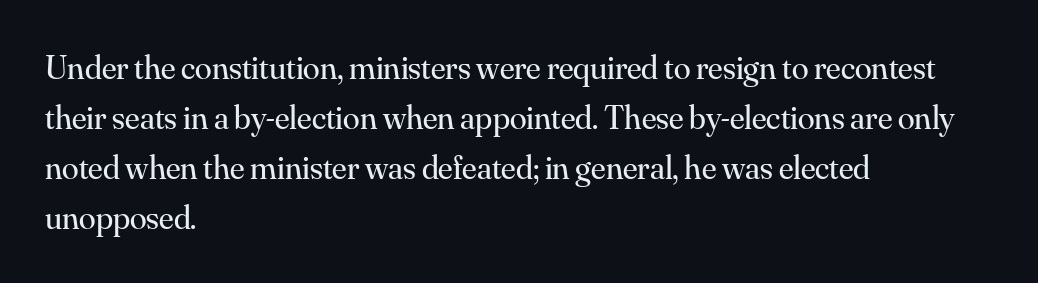
Q: Is the text bold? A: No.
Q: Is the text italic (slanted)? A: No, it is upright.
Q: Is the typeface a serif or a sans-serif typeface? A: Serif.
Q: Is the text underlined? A: No.
Q: How is the paragraph aligned? A: Left-aligned.
Q: Is the spacing between letters normal or unusually wide? A: Normal.
Q: Is the spacing between lines tight, normal or loose? A: Normal.
Q: Width (condensed, normal, or wide)? A: Normal.
Q: Stroke contrast? A: Medium.
Q: x-height? A: Small.
Q: Monospaced? A: No.
